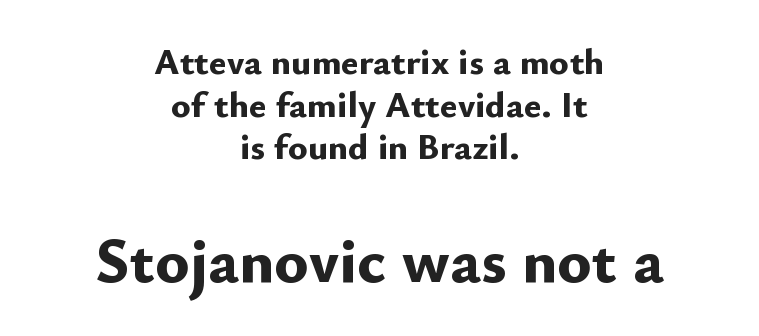
Q: Is the text bold? A: Yes.
Q: Is the text italic (slanted)? A: No, it is upright.
Q: Is the typeface a serif or a sans-serif typeface? A: Sans-serif.
Q: Is the text underlined? A: No.
Q: How is the paragraph aligned? A: Centered.
Q: Is the spacing between letters normal or unusually wide? A: Normal.
Q: Is the spacing between lines tight, normal or loose? A: Tight.
Q: Which block of text is set in a larger size, the first (top) or the second (bottom)? A: The second (bottom) one.
Q: Width (condensed, normal, or wide)? A: Normal.
Q: Stroke contrast? A: Low.
Q: x-height? A: Small.
Q: Monospaced? A: No.
